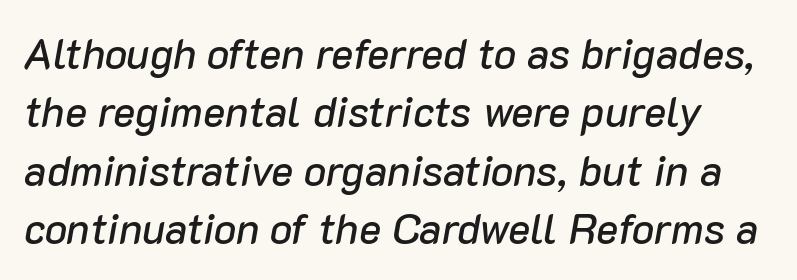
Whoever set this chose a conventional vertical rhythm. You could call the tracking neutral — neither tight nor loose. Style check: oblique. These lines are rendered in a variable-pitch font. Just letters on the line, the space beneath them empty.
